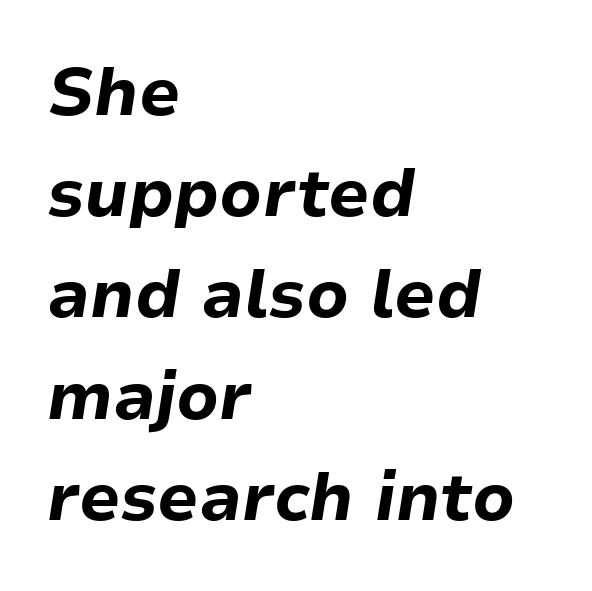
There is no visible air inserted between adjacent glyphs. Quick note: italic. Line spacing here is normal. Spacing verdict: proportional, widths tailored to each character. The passage is arranged the way most books set body copy — flush left.
